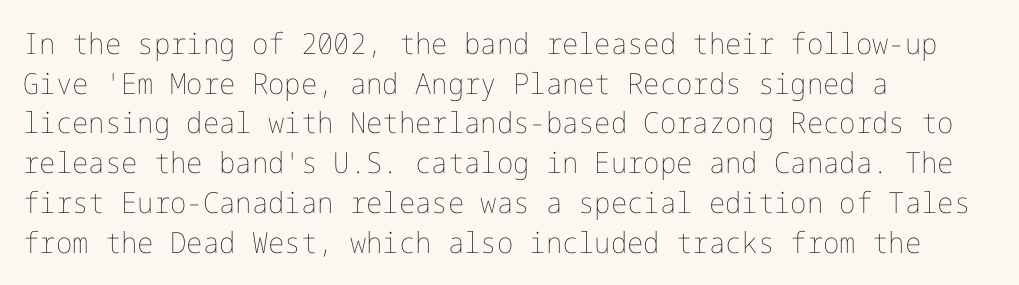
{"italic": "no", "bold": "no", "weight": "thin", "width": "normal", "stroke_contrast": "low", "x_height": "medium", "underline": "no", "align": "left", "line_spacing": "normal", "line_spacing_ratio": 1.37, "letter_spacing": "normal", "letter_spacing_em": 0.0, "glyph_px": 29}
